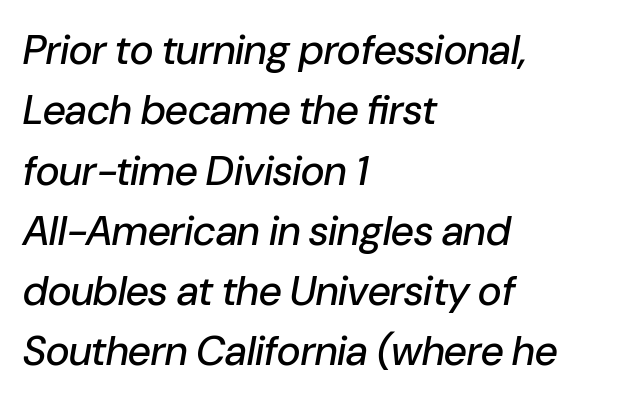
{"italic": "yes", "lean": "right", "slant_degrees": 10, "width": "normal", "stroke_contrast": "low", "x_height": "medium", "monospaced": "no", "underline": "no", "align": "left", "line_spacing": "normal", "line_spacing_ratio": 1.47, "letter_spacing": "normal", "letter_spacing_em": 0.0, "glyph_px": 41}
